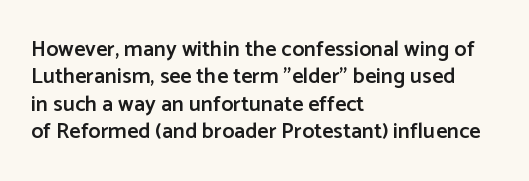
{"italic": "no", "bold": "semi", "underline": "no", "align": "left", "line_spacing_ratio": 1.24, "letter_spacing": "normal", "letter_spacing_em": 0.0, "glyph_px": 22}
